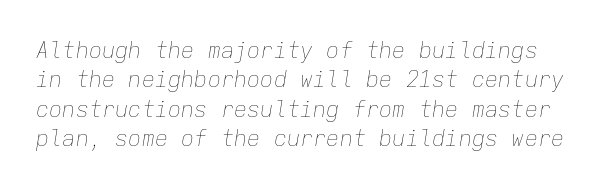
The image shows 22 px text type, italic (leaning right); set normal line spacing (1.33x), normal letter spacing, not underlined.
